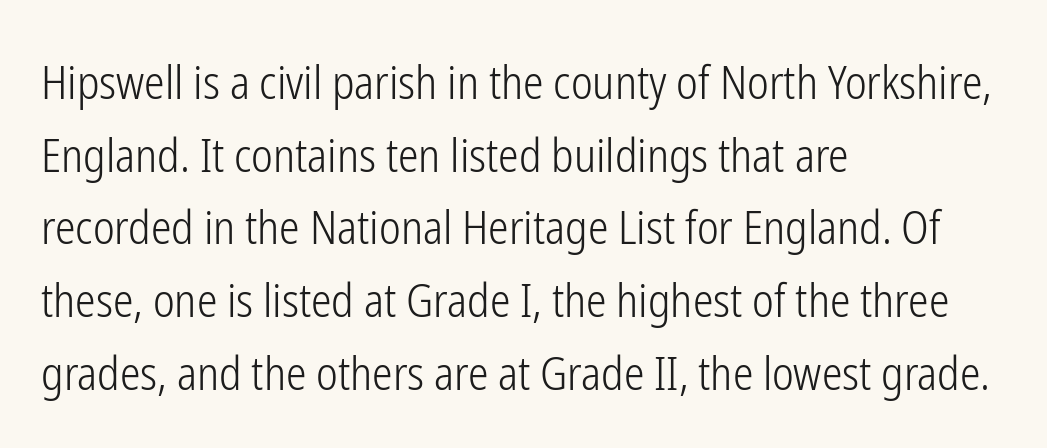
The image shows 46 px light, condensed sans-serif type, upright; set left-aligned, normal line spacing (1.58x), normal letter spacing, not underlined; low stroke contrast and a medium x-height.
